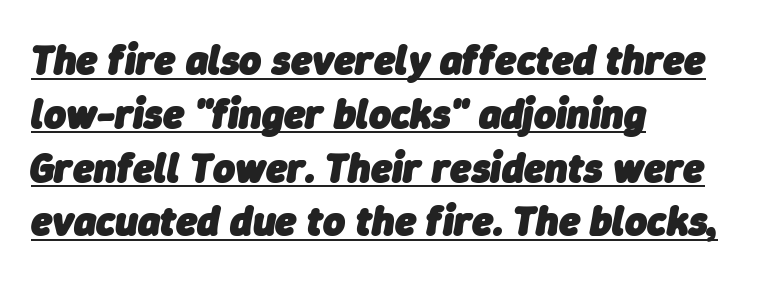
{"italic": "yes", "lean": "right", "slant_degrees": 9, "bold": "yes", "weight": "heavy", "width": "normal", "stroke_contrast": "low", "x_height": "medium", "monospaced": "no", "underline": "yes", "align": "left", "line_spacing": "normal", "line_spacing_ratio": 1.28, "letter_spacing": "normal", "letter_spacing_em": 0.0, "glyph_px": 42}
